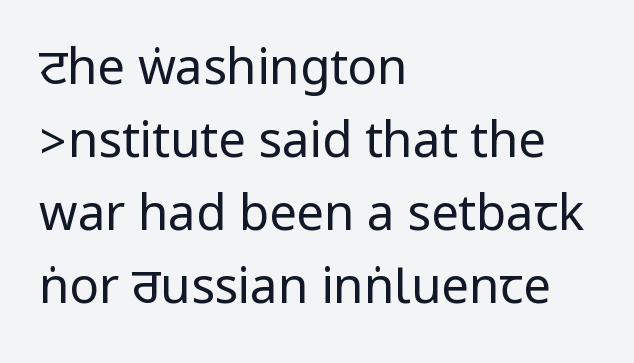
{"serif": "no", "italic": "no", "bold": "no", "weight": "regular", "width": "condensed", "stroke_contrast": "low", "underline": "no", "align": "left", "line_spacing": "normal", "line_spacing_ratio": 1.49, "letter_spacing": "normal", "letter_spacing_em": 0.0, "glyph_px": 49}
